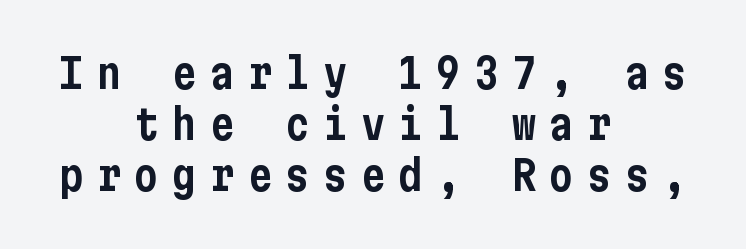
Q: Is the text italic (slanted)? A: No, it is upright.
Q: Is the typeface a serif or a sans-serif typeface? A: Sans-serif.
Q: Is the text underlined? A: No.
Q: How is the paragraph aligned? A: Centered.
Q: Is the spacing between letters normal or unusually wide? A: Unusually wide.
Q: Is the spacing between lines tight, normal or loose? A: Normal.
Q: Width (condensed, normal, or wide)? A: Condensed.
Q: Stroke contrast? A: Low.
Q: x-height? A: Medium.
